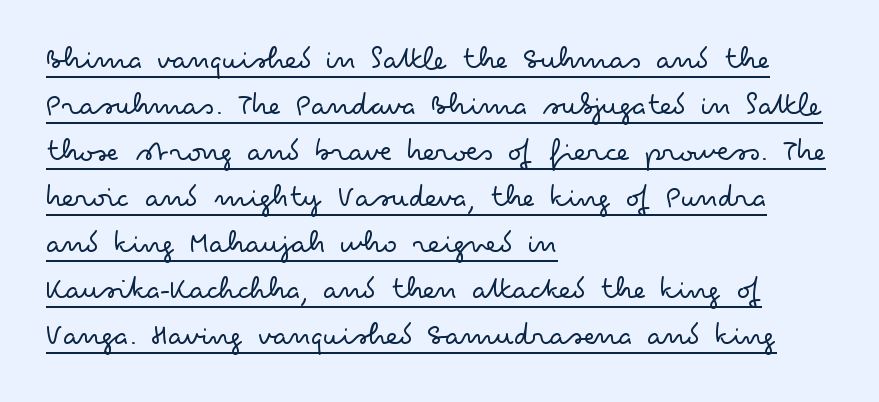
Ordinary non-slanted type is in use. The letters advance in unequal steps, a hallmark of proportional type. The letters look calm and open, with moderate or lighter stems. The typeface chosen for these lines omits serifs. Somebody hit Ctrl+U on this one — the words are underlined.
